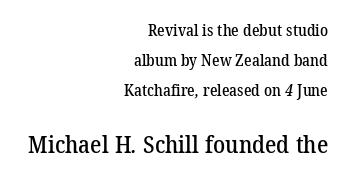
{"underline": "no", "align": "right", "line_spacing_ratio": 1.87, "letter_spacing": "normal", "letter_spacing_em": 0.0, "larger_block": "second", "size_ratio": 1.5, "glyph_px": 24}
